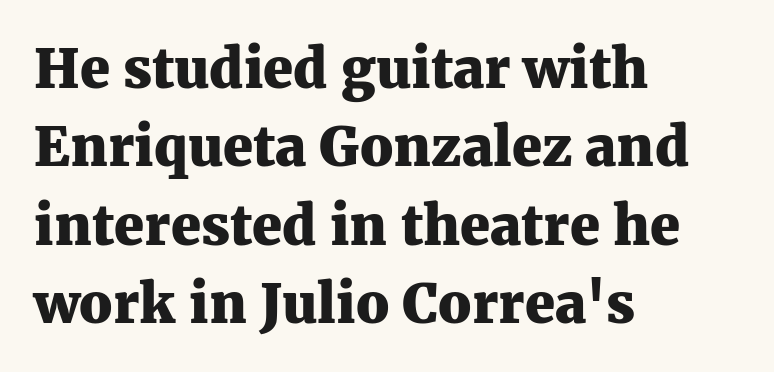
The image shows 54 px heavy serif type, upright; set left-aligned, normal line spacing (1.45x), normal letter spacing, not underlined; medium stroke contrast and a medium x-height.
